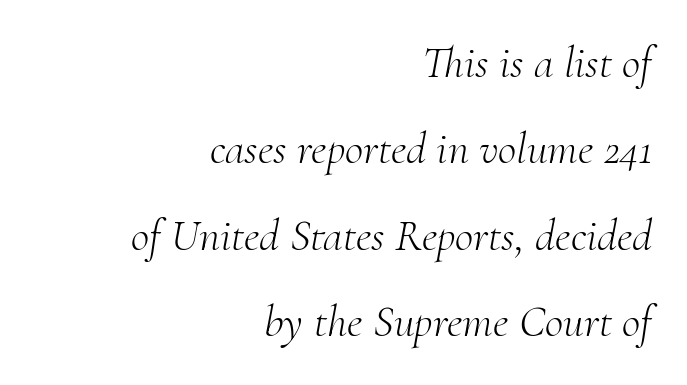
The image shows 45 px light serif type, italic (leaning right); set right-aligned, loose line spacing (1.92x), normal letter spacing, not underlined; medium stroke contrast and a small x-height.
